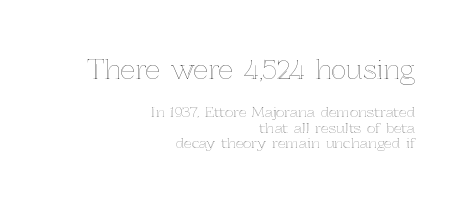
Words float on clear page, feet unadorned. Standard letterfit; no display-style spreading of the glyphs. You can tell it's not italic because the verticals are truly vertical. The paragraph has a hard right edge and a soft left edge. Regarding leading, the lines here are crowded together. The more generous point size was reserved for the upper chunk.
